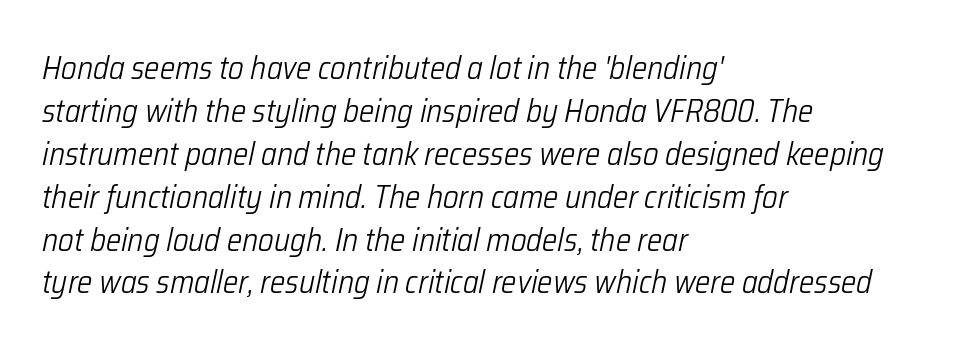
Type without underlining. Characters follow at the spacing the type designer built in. Every row of glyphs begins at an identical x-position on the left. This sample has the flowing, uneven cadence of proportional lettering. The lines sit at an ordinary, default distance from one another.
